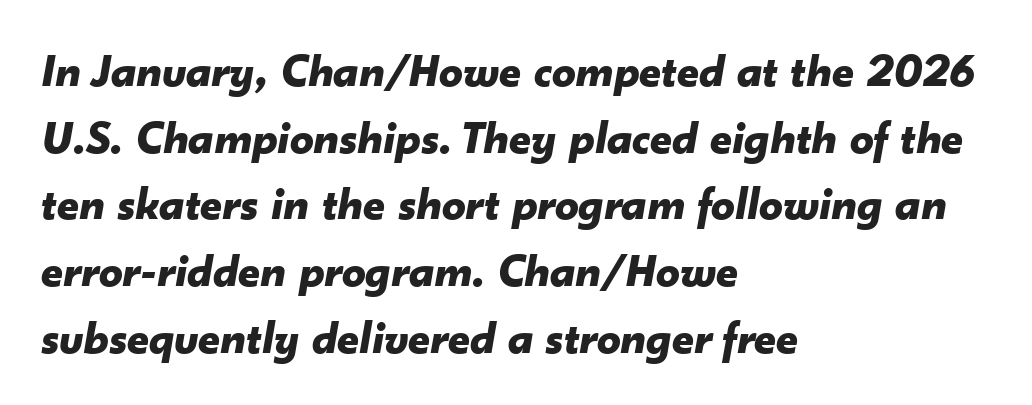
Q: Is the text bold? A: Yes.
Q: Is the text italic (slanted)? A: Yes, it leans right by about 10 degrees.
Q: Is the text underlined? A: No.
Q: How is the paragraph aligned? A: Left-aligned.
Q: Is the spacing between letters normal or unusually wide? A: Normal.
Q: Is the spacing between lines tight, normal or loose? A: Normal.
Q: Width (condensed, normal, or wide)? A: Normal.
Q: Stroke contrast? A: Low.
Q: x-height? A: Small.
Q: Monospaced? A: No.
